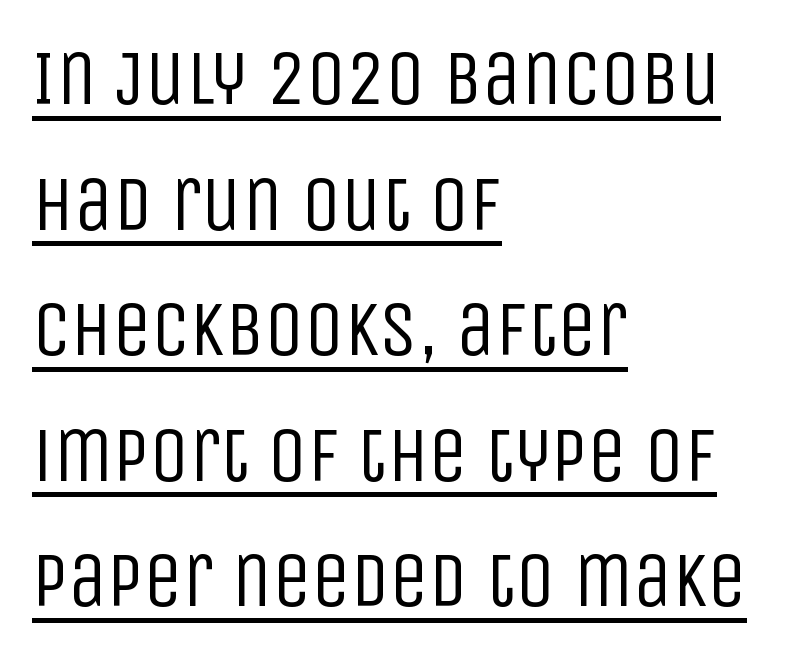
Q: Is the text bold? A: No.
Q: Is the text italic (slanted)? A: No, it is upright.
Q: Is the typeface a serif or a sans-serif typeface? A: Sans-serif.
Q: Is the text underlined? A: Yes.
Q: How is the paragraph aligned? A: Left-aligned.
Q: Is the spacing between letters normal or unusually wide? A: Normal.
Q: Is the spacing between lines tight, normal or loose? A: Normal.
Q: Width (condensed, normal, or wide)? A: Condensed.
Q: Stroke contrast? A: Low.
Q: x-height? A: Large.
Q: Monospaced? A: No.
